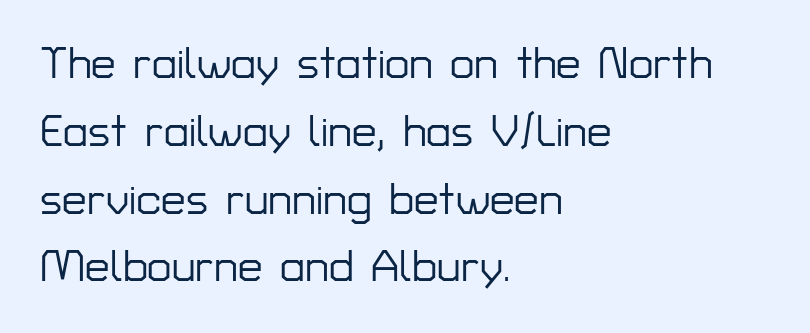
The image shows 44 px sans-serif type, upright; set left-aligned, normal line spacing (1.54x), normal letter spacing, not underlined; low stroke contrast and a medium x-height.
